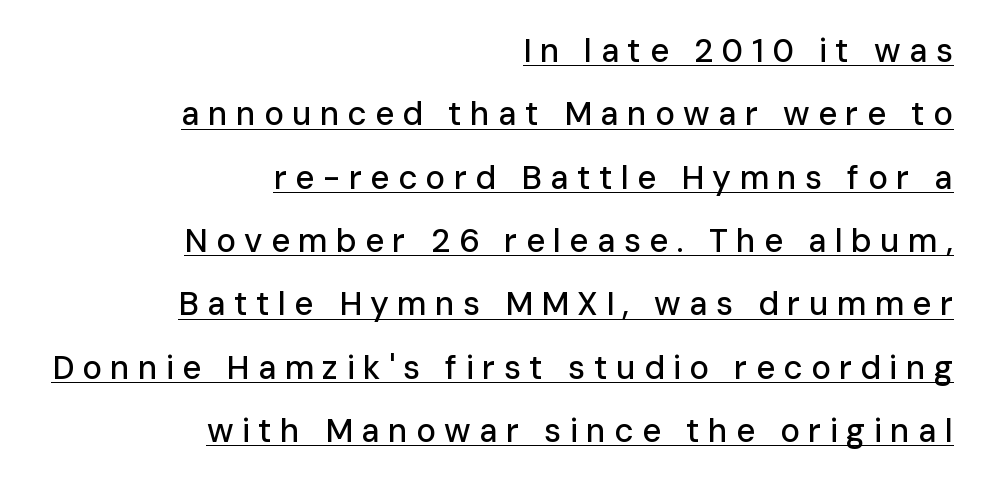
The image shows 33 px sans-serif type, upright; set right-aligned, loose line spacing (1.92x), unusually wide letter spacing (+0.25 em), underlined; low stroke contrast and a medium x-height.
